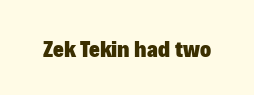
The image shows 23 px bold type, upright; set normal letter spacing, not underlined.
